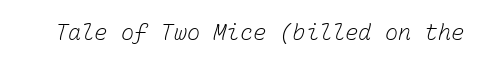
The image shows 22 px text type; set normal letter spacing, not underlined.
